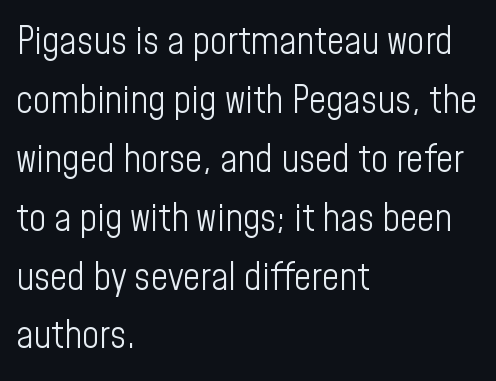
The image shows 38 px light, condensed sans-serif type, upright; set left-aligned, normal line spacing (1.55x), normal letter spacing, not underlined; low stroke contrast and a medium x-height.
